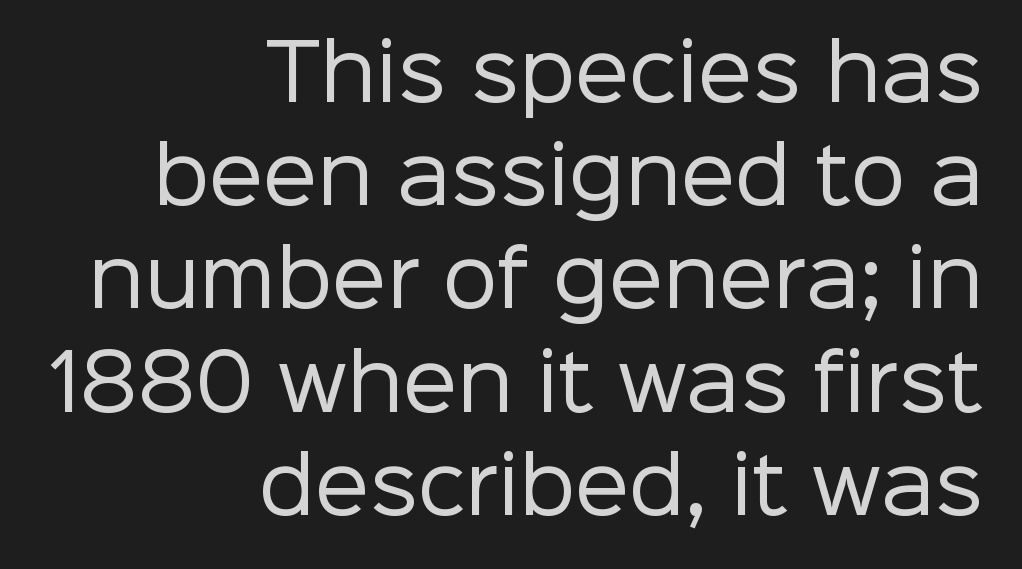
In terms of letterspacing, this is plain default setting. This is the regular roman posture of the typeface. Note the varied advance widths — an 'i' is clearly narrower than an 'm'. You can tell from the bare stems that sans-serif type was used. A quiet, ordinary-to-light weight characterises the typeface.
